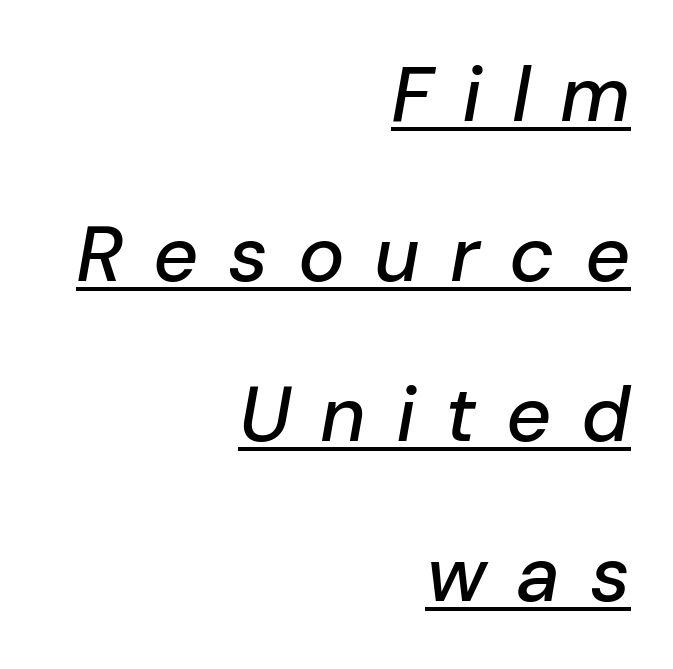
{"italic": "yes", "lean": "right", "slant_degrees": 10, "width": "normal", "stroke_contrast": "low", "x_height": "medium", "monospaced": "no", "underline": "yes", "align": "right", "line_spacing": "loose", "line_spacing_ratio": 2.05, "letter_spacing": "wide", "letter_spacing_em": 0.38, "glyph_px": 78}
